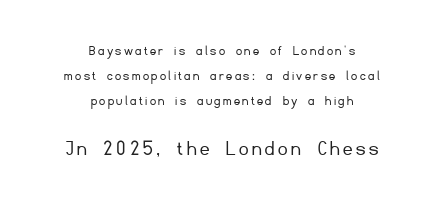
{"italic": "no", "bold": "no", "underline": "no", "align": "center", "line_spacing": "normal", "line_spacing_ratio": 1.68, "larger_block": "second", "size_ratio": 1.53, "glyph_px": 23}
